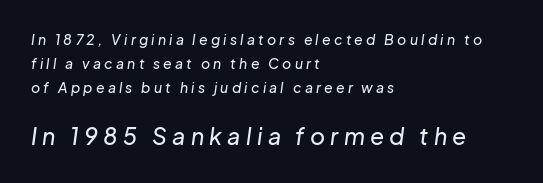
The image shows 23 px text type, italic (leaning right); set left-aligned, line spacing 1.73x, unusually wide letter spacing (+0.23 em), not underlined; the second (bottom) block is 1.64x larger.
